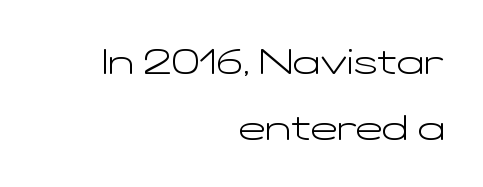
Is there any slant? The stems are plumb. This sample is right-justified, so line beginnings fall wherever the words allow. Caption: face not bold, strokes unweighted. Stroke terminals: plain, sans-serif.
